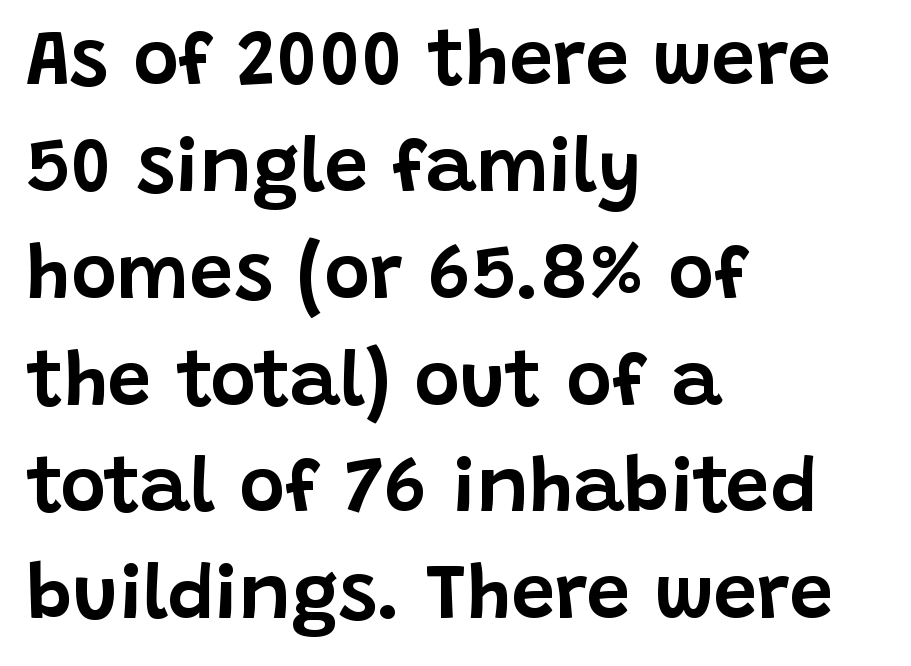
The image shows 78 px sans-serif type, upright; set left-aligned, normal line spacing (1.37x), normal letter spacing, not underlined; low stroke contrast and a large x-height.
